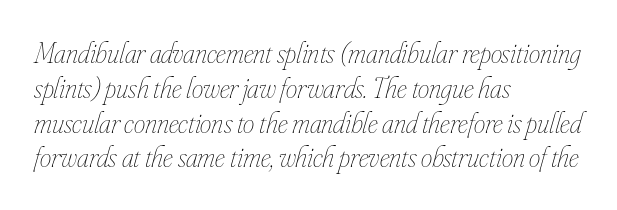
The image shows 29 px thin, condensed type, italic (leaning right); set left-aligned, line spacing 1.2x, normal letter spacing, not underlined; low stroke contrast and a small x-height.
